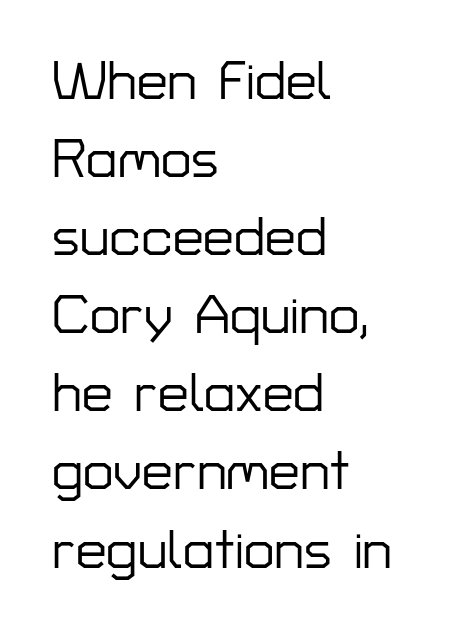
Q: Is the text italic (slanted)? A: No, it is upright.
Q: Is the typeface a serif or a sans-serif typeface? A: Sans-serif.
Q: Is the text underlined? A: No.
Q: How is the paragraph aligned? A: Left-aligned.
Q: Is the spacing between letters normal or unusually wide? A: Normal.
Q: Is the spacing between lines tight, normal or loose? A: Normal.
Q: Width (condensed, normal, or wide)? A: Normal.
Q: Stroke contrast? A: Low.
Q: x-height? A: Medium.
Q: Monospaced? A: No.
